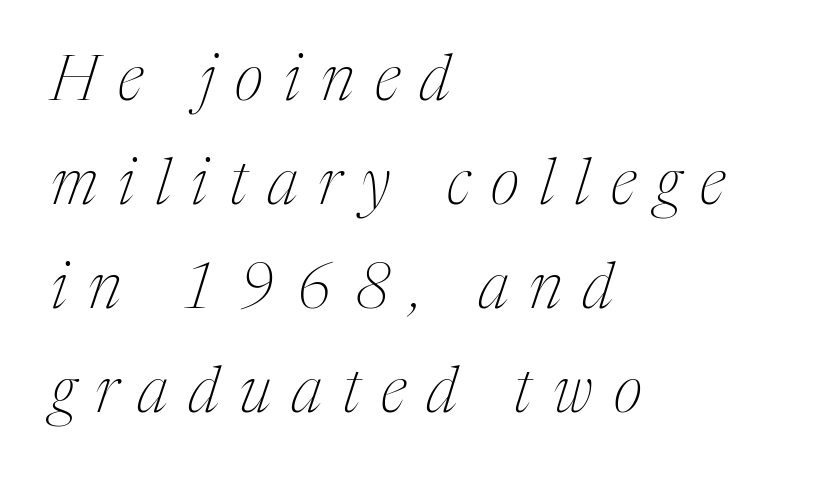
The tracking reads as deliberately expanded to a designer's eye. Character widths vary here, with narrow letters taking less room than wide ones. Notice how the passage keeps a crisp vertical edge on the left only. This sample keeps an unexceptional amount of space between lines. Underline: absent. On a weight scale, this lands at 450 or below.
